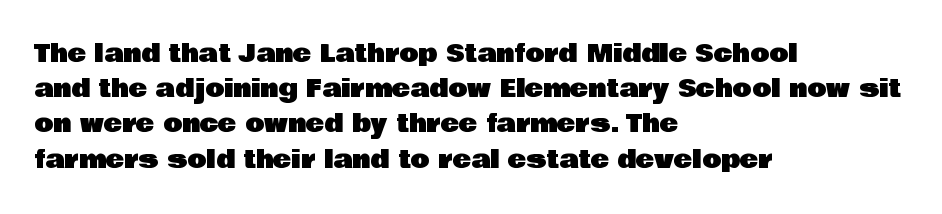
The image shows 25 px text type, upright; set left-aligned, normal line spacing (1.41x), normal letter spacing, not underlined.
